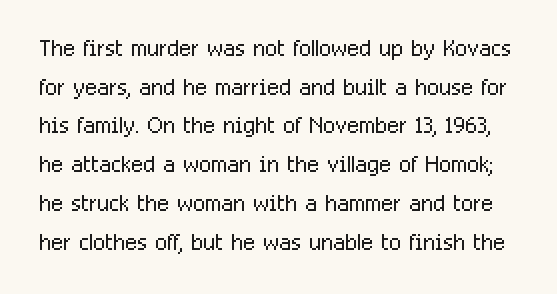
Q: Is the text bold? A: No.
Q: Is the text italic (slanted)? A: No, it is upright.
Q: Is the typeface a serif or a sans-serif typeface? A: Sans-serif.
Q: Is the text underlined? A: No.
Q: Is the spacing between letters normal or unusually wide? A: Normal.
Q: Width (condensed, normal, or wide)? A: Condensed.
Q: Stroke contrast? A: Low.
Q: x-height? A: Medium.
Q: Monospaced? A: No.
